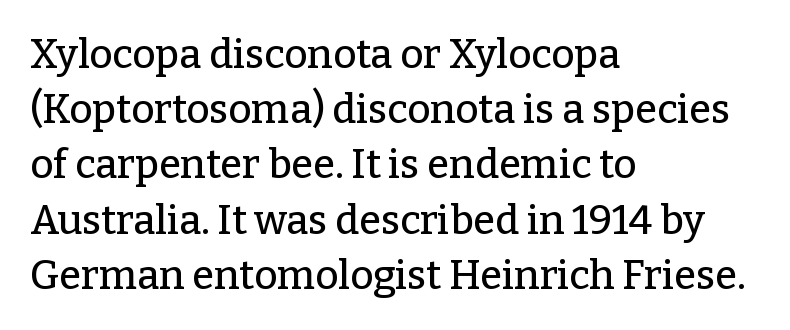
The image shows 40 px serif type, upright; set left-aligned, normal line spacing (1.38x), normal letter spacing, not underlined; low stroke contrast and a medium x-height.
